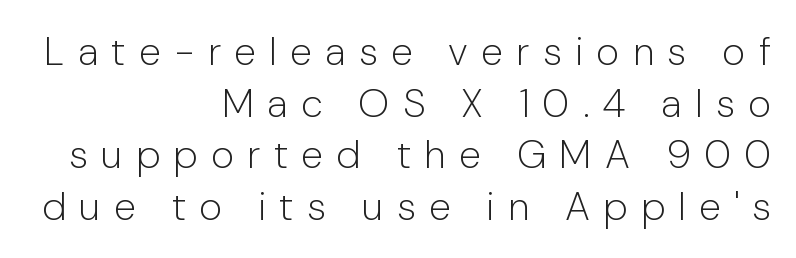
Q: Is the text bold? A: No.
Q: Is the text italic (slanted)? A: No, it is upright.
Q: Is the typeface a serif or a sans-serif typeface? A: Sans-serif.
Q: Is the text underlined? A: No.
Q: How is the paragraph aligned? A: Right-aligned.
Q: Is the spacing between letters normal or unusually wide? A: Unusually wide.
Q: Is the spacing between lines tight, normal or loose? A: Normal.
Q: Width (condensed, normal, or wide)? A: Normal.
Q: Stroke contrast? A: Low.
Q: x-height? A: Medium.
Q: Monospaced? A: No.
